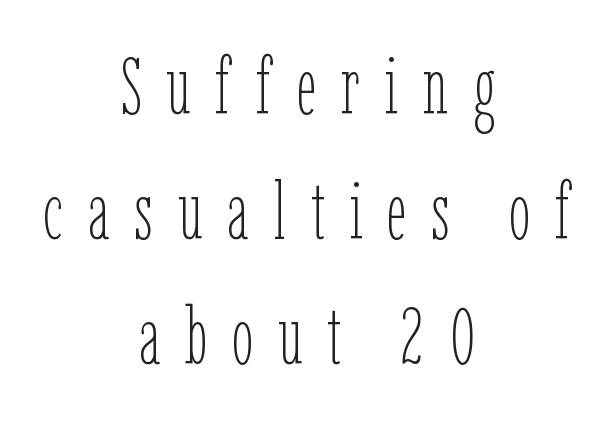
Bold? No — there's no thickening of the strokes. Reading down the column, the eye jumps a familiar distance to each next line. These lines were composed using upright roman letters. Here the glyphs are tracked loosely, breaking word shapes into spaced letters. Rule under the text: the space is simply empty. One-word summary of the alignment: center.
